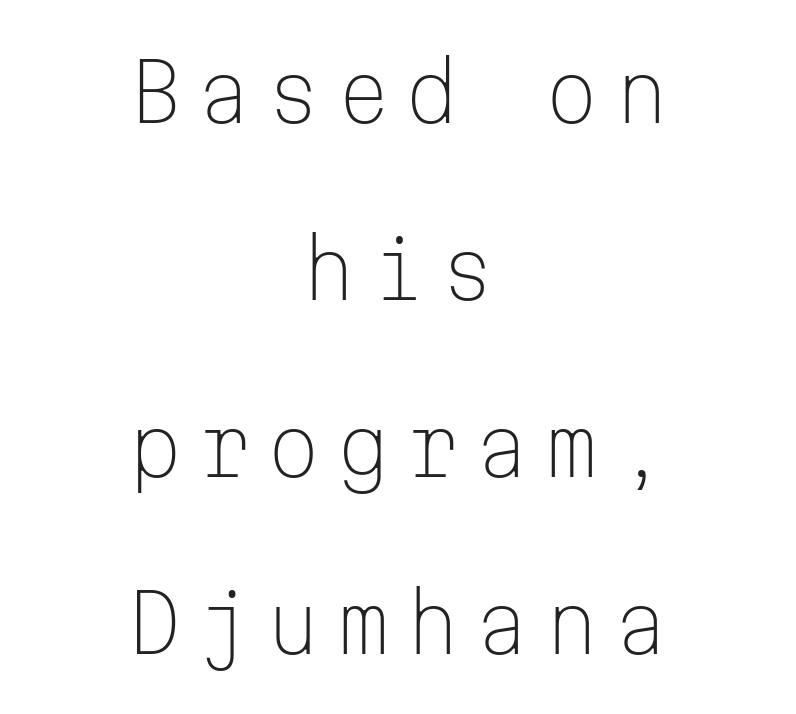
{"serif": "no", "italic": "no", "bold": "no", "weight": "light", "width": "normal", "stroke_contrast": "low", "x_height": "medium", "monospaced": "yes", "underline": "no", "align": "center", "line_spacing": "loose", "line_spacing_ratio": 2.24, "glyph_px": 79}
